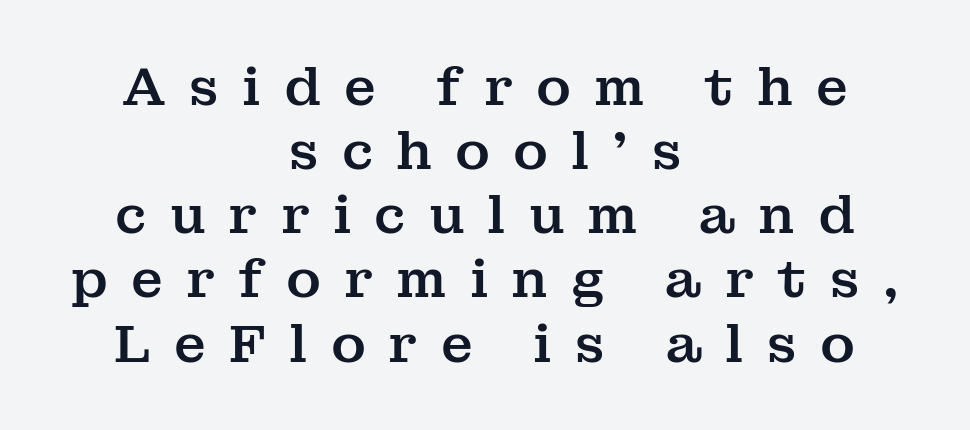
The image shows 53 px serif type, upright; set centered, line spacing 1.21x, unusually wide letter spacing (+0.43 em), not underlined; medium stroke contrast and a medium x-height.
